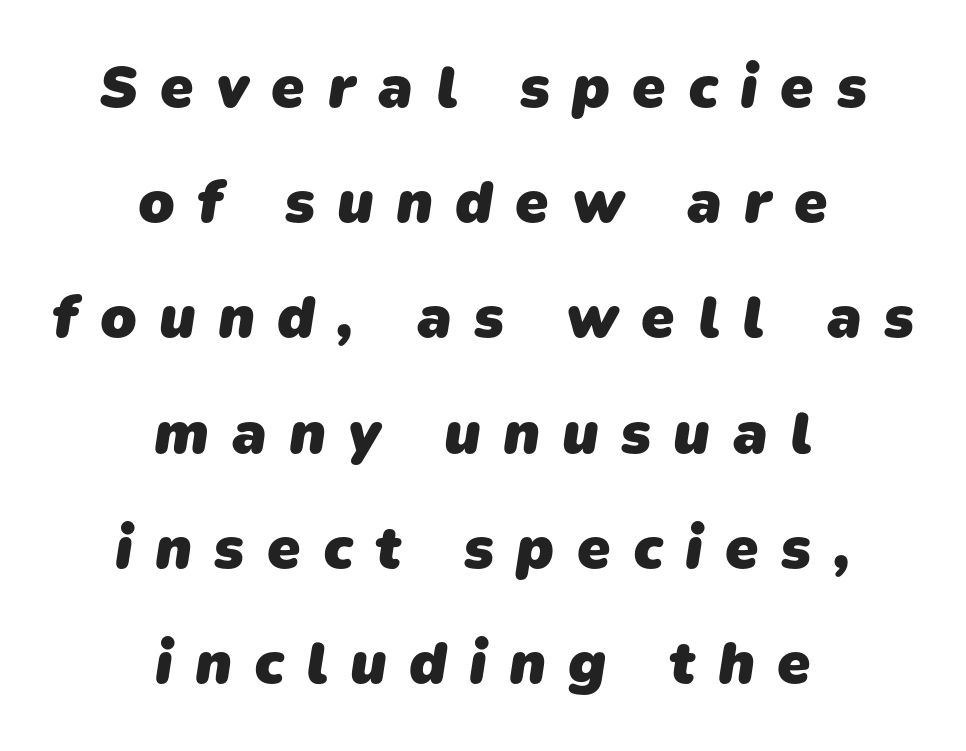
Serifs: no, the terminals of the letterforms are clean. The rendering uses natural spacing where letterforms have individual widths. In terms of letterspacing, this is a distinctly airy, spread setting. Visually the block forms a symmetrical silhouette, jagged on both flanks. The vertical gap from one line to the next is large. Underline: absent.
